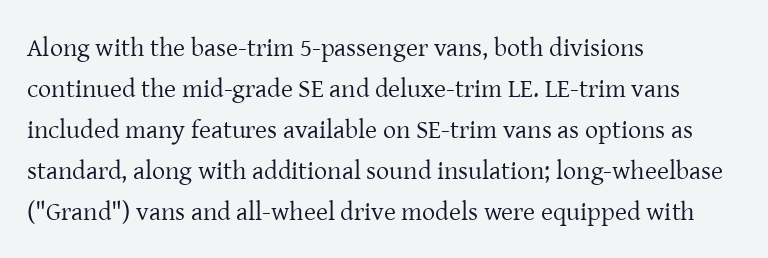
Q: Is the text bold? A: No.
Q: Is the text italic (slanted)? A: No, it is upright.
Q: Is the text underlined? A: No.
Q: How is the paragraph aligned? A: Left-aligned.
Q: Is the spacing between letters normal or unusually wide? A: Normal.
Q: Is the spacing between lines tight, normal or loose? A: Normal.
